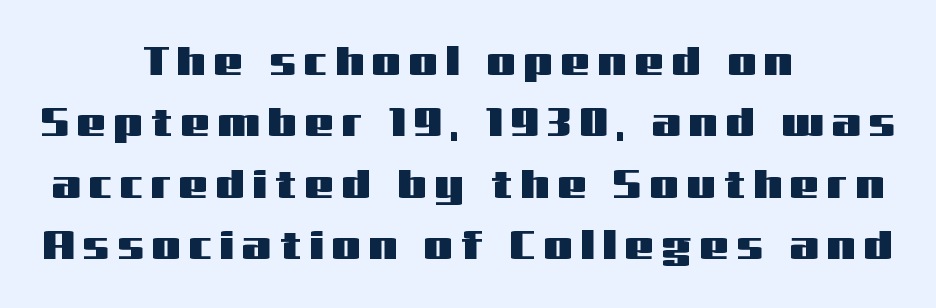
{"serif": "no", "italic": "no", "width": "wide", "stroke_contrast": "medium", "x_height": "medium", "monospaced": "no", "underline": "no", "align": "center", "line_spacing": "normal", "line_spacing_ratio": 1.5, "letter_spacing": "wide", "letter_spacing_em": 0.2, "glyph_px": 41}
